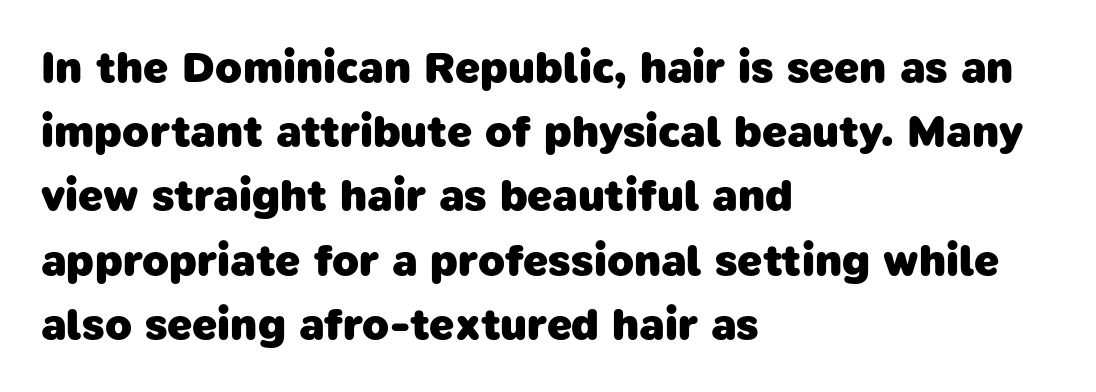
These lines are rendered in a variable-pitch font. Stroke terminals: plain, sans-serif. How would I describe the line gaps? Plain and ordinary. Compared with typical body copy, the letter spacing here is the same. Strong, thick strokes mark this as bold type.
